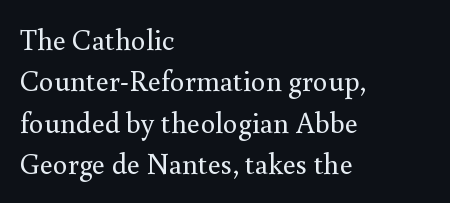
Font category for this specimen: serif. Letter spacing: default. You can tell it's not italic because the verticals are truly vertical. The typesetter chose a ragged-right arrangement here.
